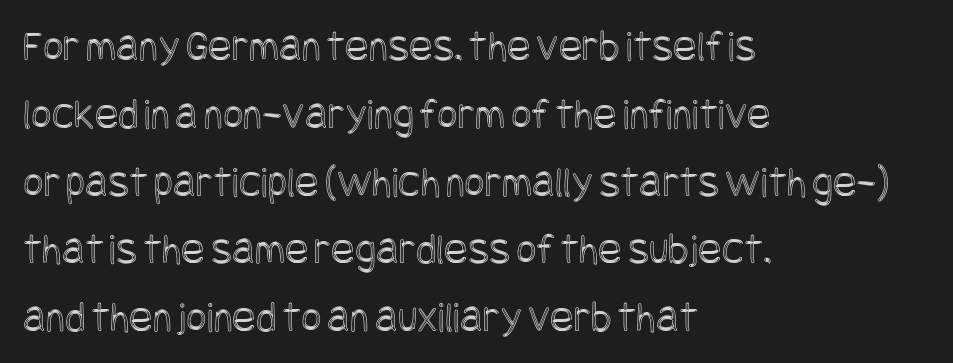
The image shows 44 px condensed type, upright; set left-aligned, normal line spacing (1.54x), normal letter spacing, not underlined; a large x-height.
